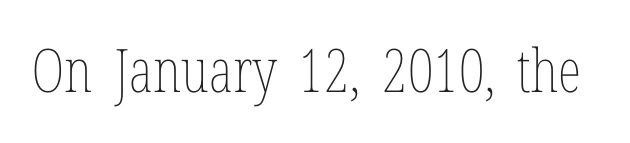
The image shows 60 px thin, condensed type, upright; set normal letter spacing, not underlined; low stroke contrast and a medium x-height.
